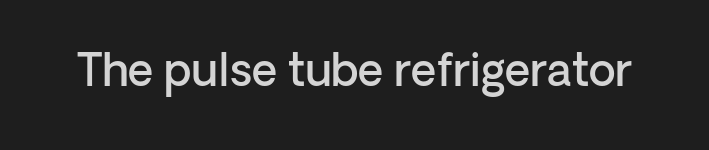
Q: Is the text bold? A: Semi-bold.
Q: Is the text italic (slanted)? A: No, it is upright.
Q: Is the typeface a serif or a sans-serif typeface? A: Sans-serif.
Q: Is the text underlined? A: No.
Q: Is the spacing between letters normal or unusually wide? A: Normal.
Q: Width (condensed, normal, or wide)? A: Normal.
Q: Stroke contrast? A: Low.
Q: x-height? A: Medium.
Q: Monospaced? A: No.
